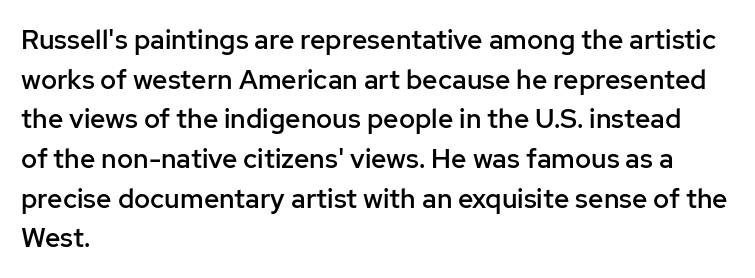
{"italic": "no", "bold": "semi", "underline": "no", "align": "left", "line_spacing": "normal", "line_spacing_ratio": 1.47, "letter_spacing": "normal", "letter_spacing_em": 0.0, "glyph_px": 27}
